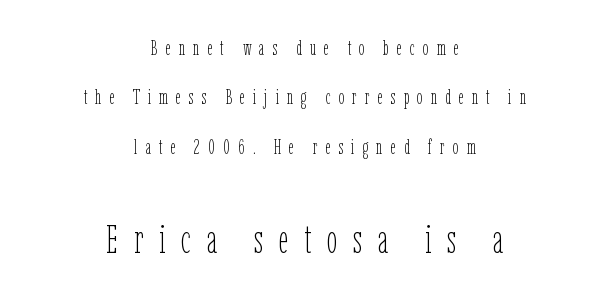
Someone cranked the tracking dial way up on this one. Nobody drew a line under any word here. Does the leading feel generous? Absolutely, it's lavish. Counters stay open thanks to moderate or lighter strokes.
